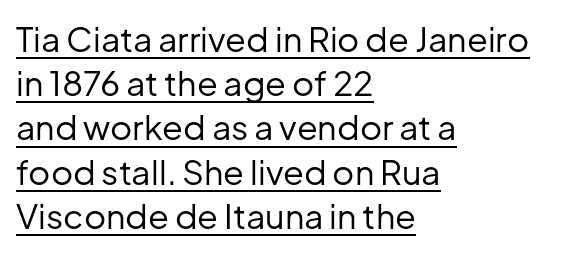
Q: Is the text bold? A: No.
Q: Is the text italic (slanted)? A: No, it is upright.
Q: Is the typeface a serif or a sans-serif typeface? A: Sans-serif.
Q: Is the text underlined? A: Yes.
Q: How is the paragraph aligned? A: Left-aligned.
Q: Is the spacing between letters normal or unusually wide? A: Normal.
Q: Is the spacing between lines tight, normal or loose? A: Normal.
Q: Width (condensed, normal, or wide)? A: Normal.
Q: Stroke contrast? A: Low.
Q: x-height? A: Medium.
Q: Monospaced? A: No.
